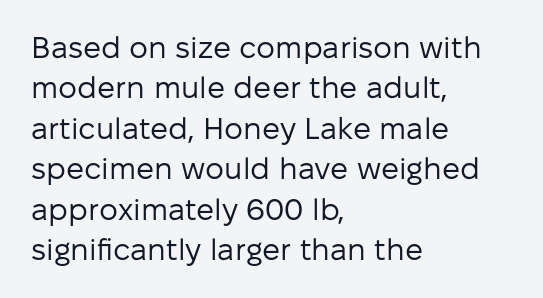
The image shows 30 px regular-weight sans-serif type, upright; set left-aligned, normal line spacing (1.35x), normal letter spacing, not underlined; low stroke contrast and a medium x-height.
